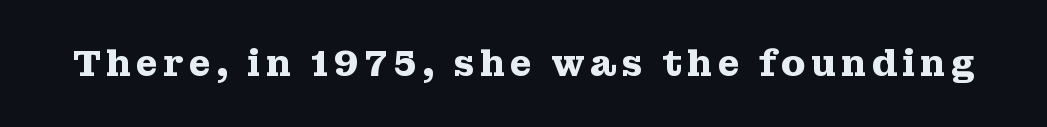
The typeface chosen for these lines features serifs. Descenders hang freely into open space. You could not count columns in this text — the font is proportionally spaced. Does the lettering tilt? It doesn't — this is upright.
